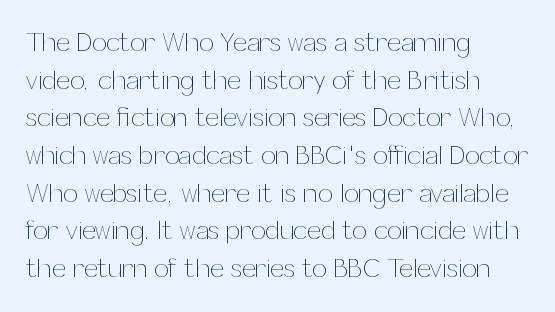
{"italic": "no", "bold": "no", "underline": "no", "align": "left", "line_spacing": "normal", "line_spacing_ratio": 1.45, "letter_spacing": "normal", "letter_spacing_em": 0.0, "glyph_px": 26}
